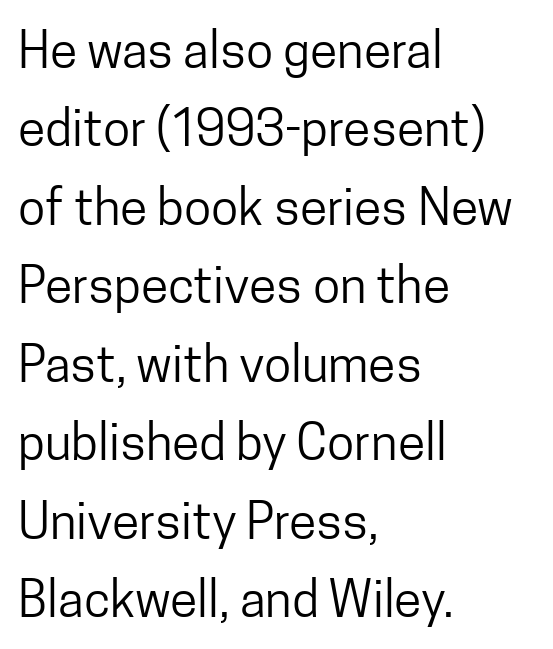
Q: Is the text bold? A: No.
Q: Is the text italic (slanted)? A: No, it is upright.
Q: Is the typeface a serif or a sans-serif typeface? A: Sans-serif.
Q: Is the text underlined? A: No.
Q: How is the paragraph aligned? A: Left-aligned.
Q: Is the spacing between letters normal or unusually wide? A: Normal.
Q: Is the spacing between lines tight, normal or loose? A: Normal.
Q: Width (condensed, normal, or wide)? A: Condensed.
Q: Stroke contrast? A: Low.
Q: x-height? A: Medium.
Q: Monospaced? A: No.
